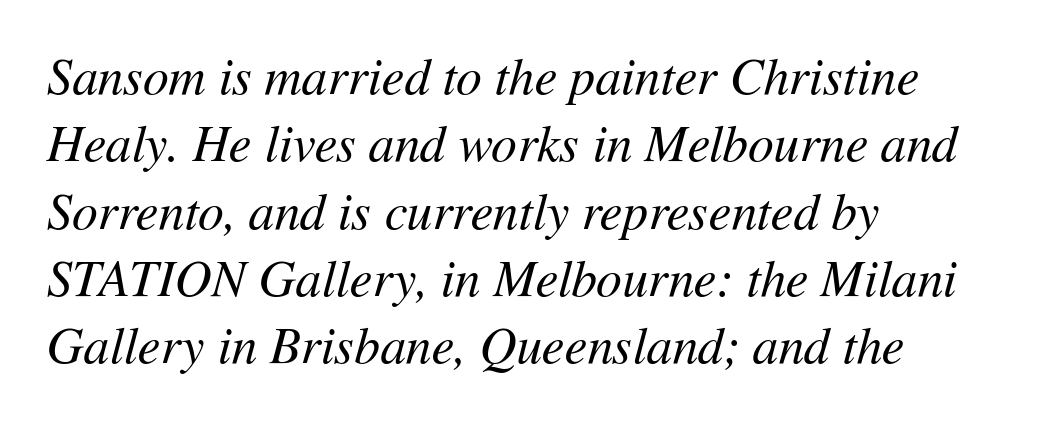
{"italic": "yes", "lean": "right", "slant_degrees": 11, "bold": "no", "weight": "regular", "width": "normal", "stroke_contrast": "medium", "x_height": "medium", "monospaced": "no", "underline": "no", "align": "left", "line_spacing": "normal", "line_spacing_ratio": 1.32, "letter_spacing": "normal", "letter_spacing_em": 0.0, "glyph_px": 51}
